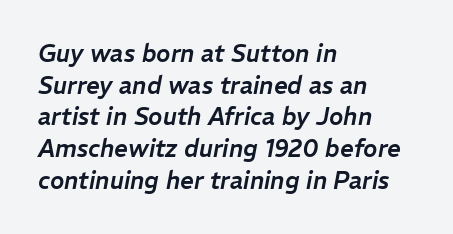
{"italic": "yes", "lean": "right", "slant_degrees": 11, "underline": "no", "align": "left", "line_spacing": "normal", "line_spacing_ratio": 1.32, "letter_spacing": "normal", "letter_spacing_em": 0.0, "glyph_px": 24}
